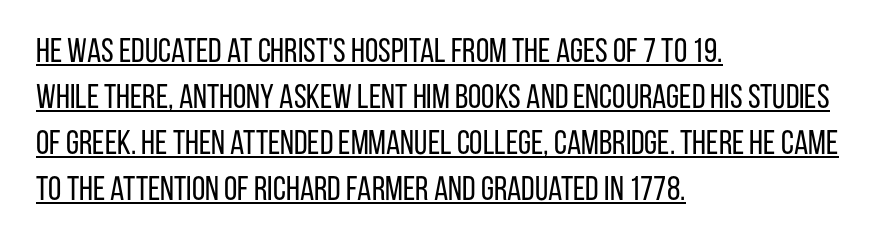
The image shows 34 px regular-weight, condensed sans-serif type, upright; set left-aligned, normal line spacing (1.35x), normal letter spacing, underlined; low stroke contrast and a large x-height.
